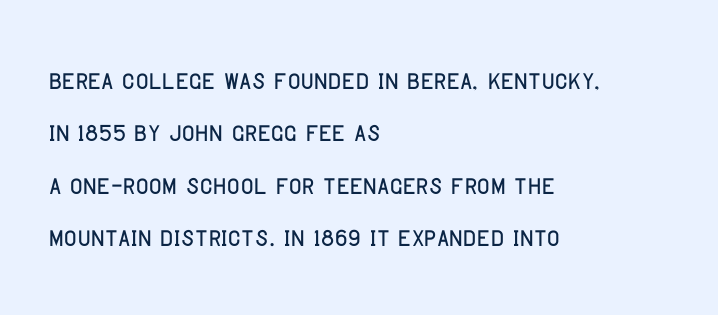
{"serif": "no", "italic": "no", "width": "condensed", "stroke_contrast": "low", "x_height": "large", "monospaced": "no", "underline": "no", "align": "left", "line_spacing": "normal", "line_spacing_ratio": 1.5, "letter_spacing": "normal", "letter_spacing_em": 0.0, "glyph_px": 35}
